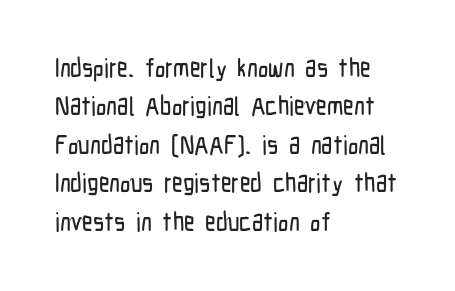
Q: Is the text italic (slanted)? A: No, it is upright.
Q: Is the text underlined? A: No.
Q: How is the paragraph aligned? A: Left-aligned.
Q: Is the spacing between letters normal or unusually wide? A: Normal.
Q: Is the spacing between lines tight, normal or loose? A: Normal.
